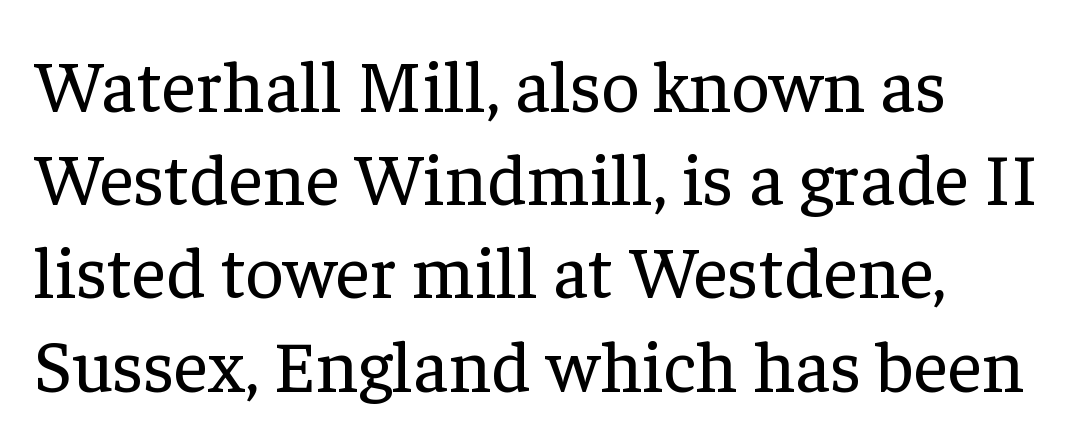
{"serif": "yes", "italic": "no", "bold": "no", "weight": "regular", "width": "normal", "stroke_contrast": "low", "x_height": "medium", "monospaced": "no", "underline": "no", "line_spacing": "normal", "line_spacing_ratio": 1.26, "letter_spacing": "normal", "letter_spacing_em": 0.0, "glyph_px": 74}
